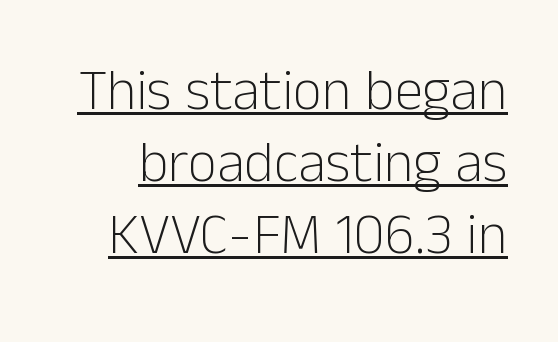
{"serif": "no", "italic": "no", "bold": "no", "weight": "light", "width": "normal", "stroke_contrast": "low", "x_height": "medium", "monospaced": "no", "underline": "yes", "line_spacing": "normal", "line_spacing_ratio": 1.26, "letter_spacing": "normal", "letter_spacing_em": 0.0, "glyph_px": 57}
